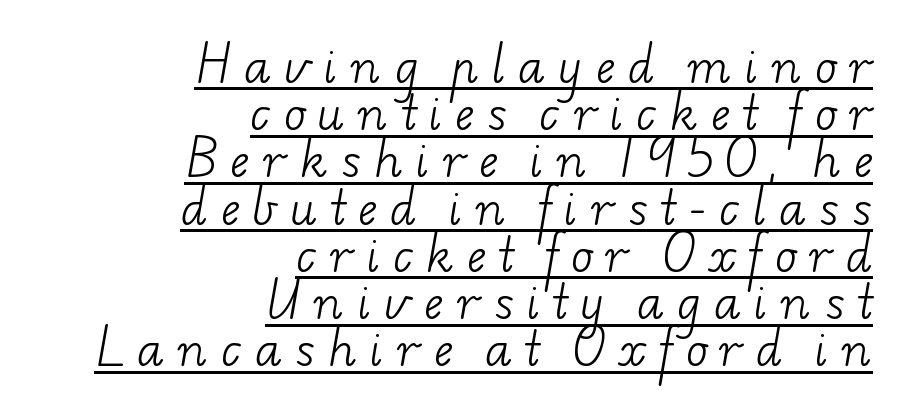
Q: Is the text bold? A: No.
Q: Is the typeface a serif or a sans-serif typeface? A: Serif.
Q: Is the text underlined? A: Yes.
Q: How is the paragraph aligned? A: Right-aligned.
Q: Is the spacing between letters normal or unusually wide? A: Unusually wide.
Q: Is the spacing between lines tight, normal or loose? A: Tight.
Q: Width (condensed, normal, or wide)? A: Wide.
Q: Stroke contrast? A: Low.
Q: x-height? A: Small.
Q: Monospaced? A: No.
